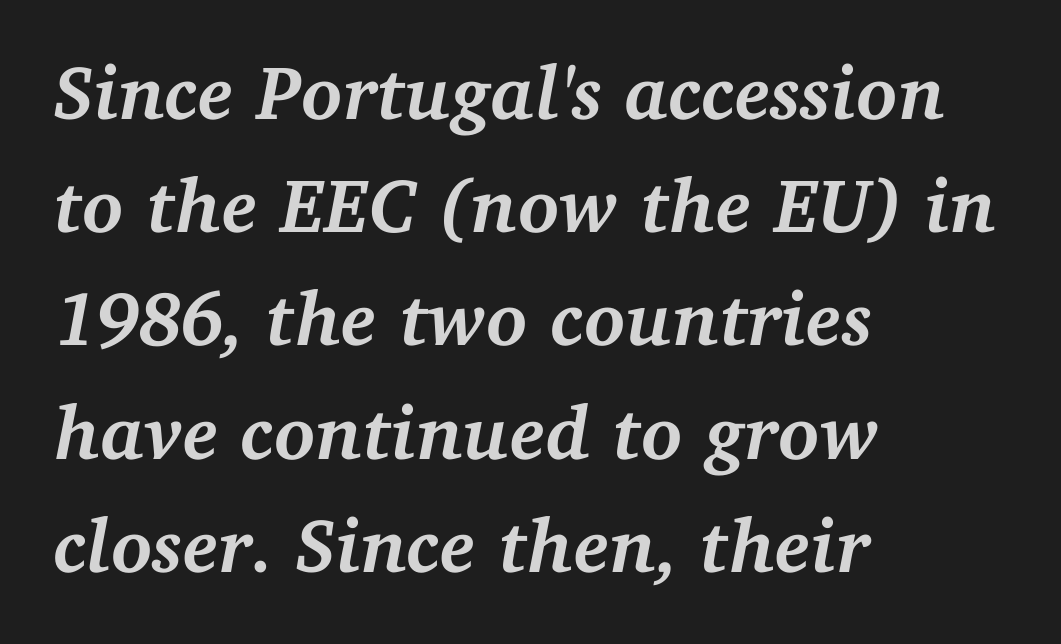
Q: Is the text bold? A: Yes.
Q: Is the text italic (slanted)? A: Yes, it leans right by about 11 degrees.
Q: Is the typeface a serif or a sans-serif typeface? A: Serif.
Q: Is the text underlined? A: No.
Q: How is the paragraph aligned? A: Left-aligned.
Q: Is the spacing between letters normal or unusually wide? A: Normal.
Q: Is the spacing between lines tight, normal or loose? A: Normal.
Q: Width (condensed, normal, or wide)? A: Normal.
Q: Stroke contrast? A: Medium.
Q: x-height? A: Medium.
Q: Monospaced? A: No.
